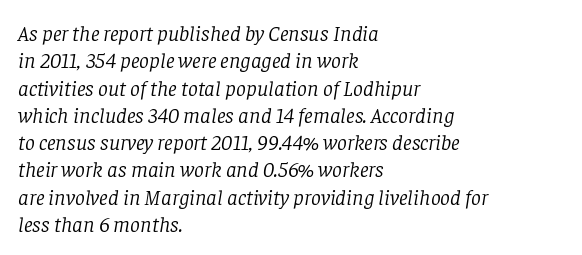
Q: Is the text bold? A: No.
Q: Is the text italic (slanted)? A: Yes, it leans right by about 8 degrees.
Q: Is the text underlined? A: No.
Q: How is the paragraph aligned? A: Left-aligned.
Q: Is the spacing between letters normal or unusually wide? A: Normal.
